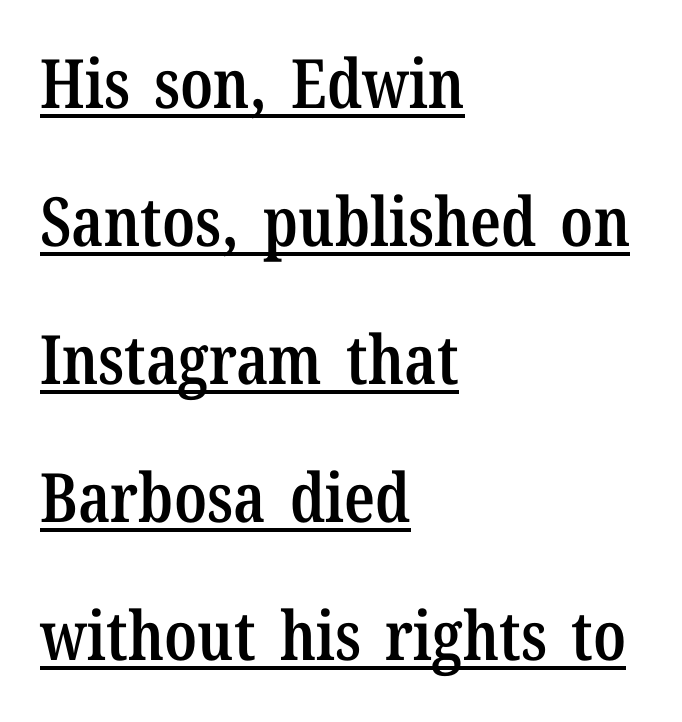
The image shows 68 px semibold, condensed serif type, upright; set left-aligned, loose line spacing (2.03x), normal letter spacing, underlined; low stroke contrast and a medium x-height.
